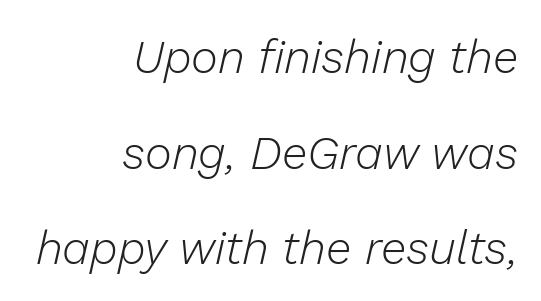
The image shows 46 px light type, italic (leaning right); set right-aligned, loose line spacing (2.08x), normal letter spacing, not underlined; low stroke contrast and a medium x-height.
